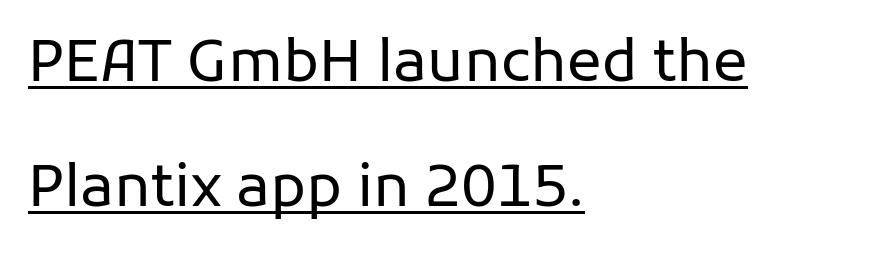
The sample's only ornament is a line tracing under the words. Ascenders rise straight up at ninety degrees. No extra ink here — the face is not bold. Is this a fixed-width face? No — the glyphs have proportional, varying widths. The leading is generous, giving the passage an open texture. Nobody touched the tracking dial on this one.
